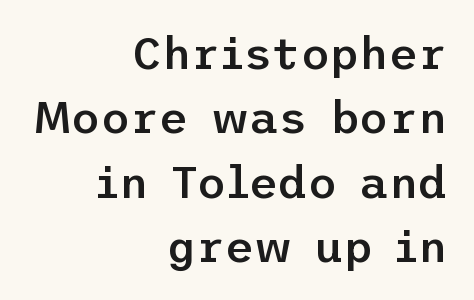
The letters stand straight up with perfectly vertical stems. The space between consecutive lines is moderate. Look at the stroke-to-counter ratio: somewhat heavy, a semibold. Examine the stroke ends and you'll find no serifs.
